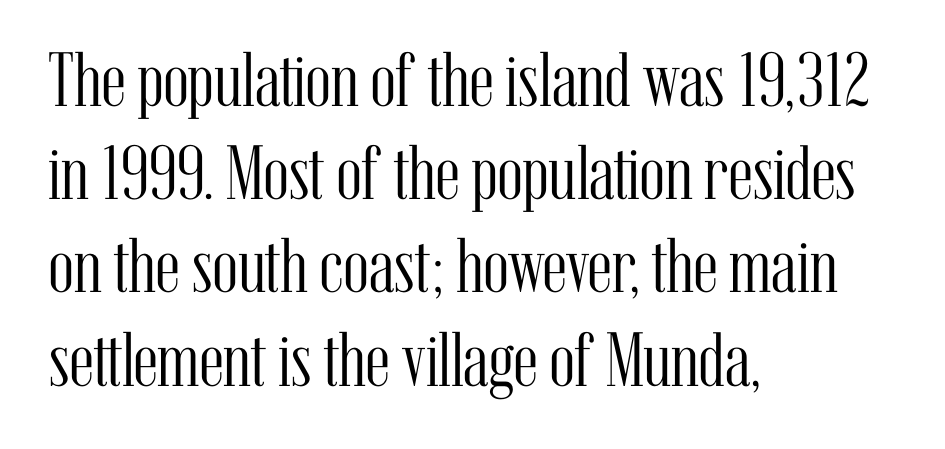
Descenders are the only things crossing below the line. Style check: upright. In terms of letterform style, serifs are clearly present. Stems and bowls with no extra thickness — not bold.
